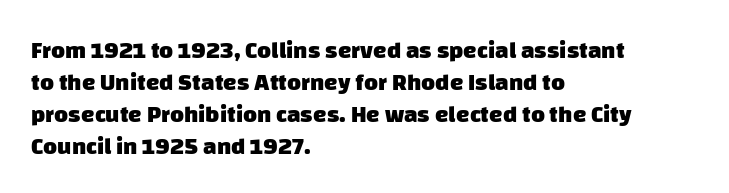
{"bold": "yes", "underline": "no", "align": "left", "line_spacing": "normal", "line_spacing_ratio": 1.33, "letter_spacing": "normal", "letter_spacing_em": 0.0, "glyph_px": 24}
